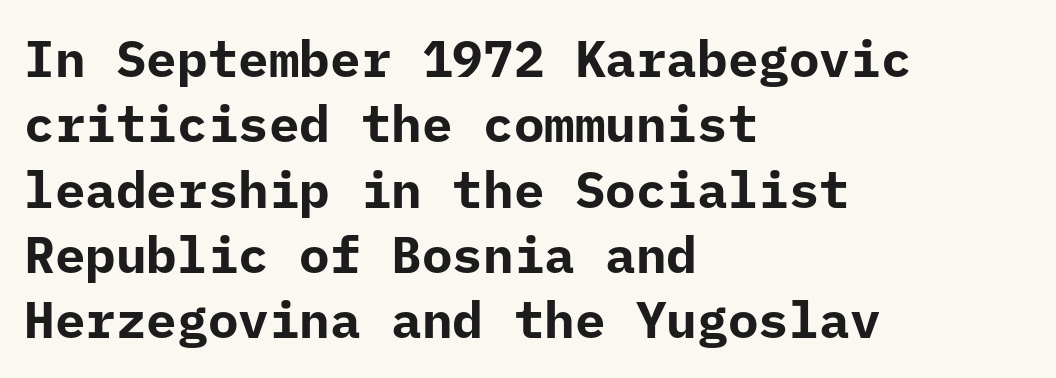
Q: Is the text bold? A: Yes.
Q: Is the text italic (slanted)? A: No, it is upright.
Q: Is the typeface a serif or a sans-serif typeface? A: Sans-serif.
Q: Is the text underlined? A: No.
Q: How is the paragraph aligned? A: Left-aligned.
Q: Is the spacing between letters normal or unusually wide? A: Normal.
Q: Is the spacing between lines tight, normal or loose? A: Normal.
Q: Width (condensed, normal, or wide)? A: Normal.
Q: Stroke contrast? A: Low.
Q: x-height? A: Medium.
Q: Monospaced? A: Yes.
